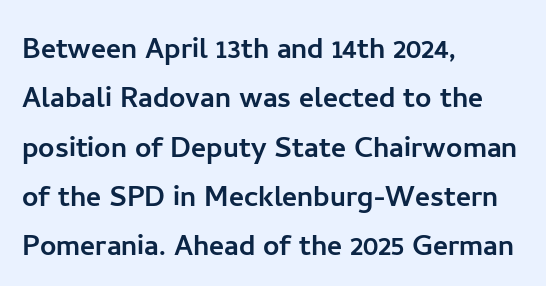
The image shows 36 px sans-serif type, upright; set left-aligned, normal line spacing (1.37x), normal letter spacing, not underlined; low stroke contrast and a medium x-height.
